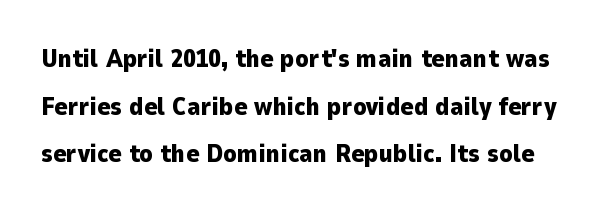
Q: Is the text bold? A: Yes.
Q: Is the text italic (slanted)? A: No, it is upright.
Q: Is the text underlined? A: No.
Q: Is the spacing between letters normal or unusually wide? A: Normal.
Q: Is the spacing between lines tight, normal or loose? A: Loose.
